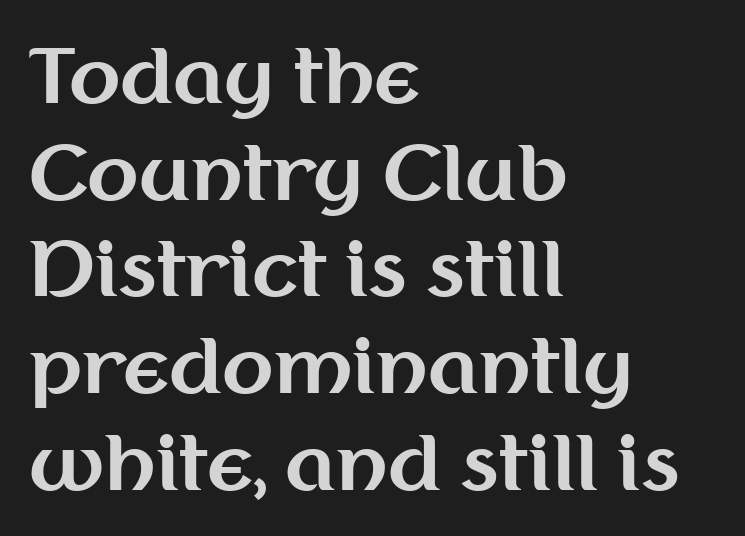
The typography opts for an upright posture over an oblique one. The type is set solid horizontally, with unmodified tracking. Each new line begins a customary step beneath the previous one. The string is rendered with underlining switched off.
